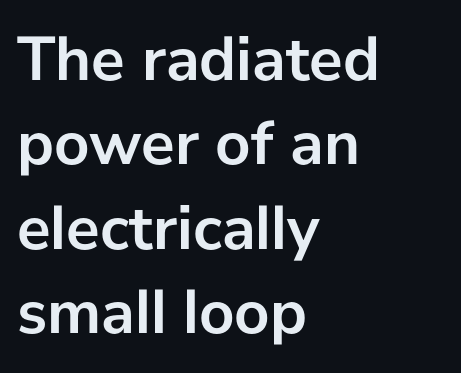
A typesetter would call this proportional, since set widths differ per character. Compared with a centered layout, this one pins lines to the left instead. Italic? Not at all — the glyphs are vertical. Check the space under the baseline: it is left empty. The lines sit at an ordinary, default distance from one another. In terms of letterspacing, this is plain default setting.
